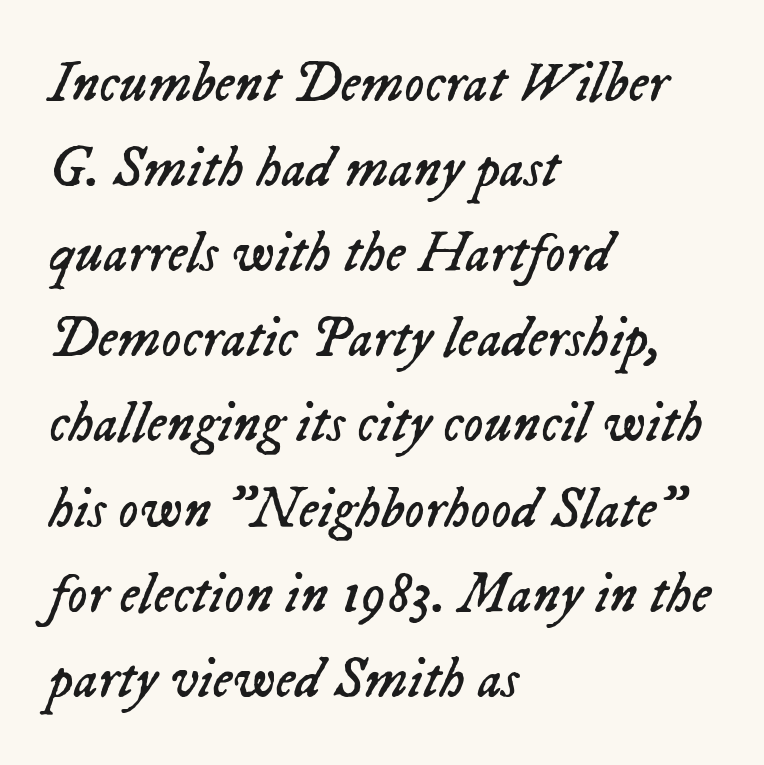
The image shows 56 px regular-weight type, italic (leaning right); set left-aligned, normal line spacing (1.52x), normal letter spacing, not underlined; low stroke contrast and a medium x-height.
